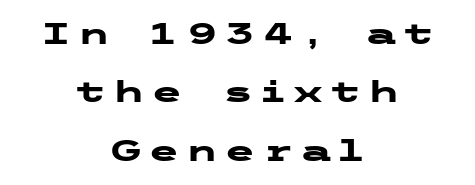
Q: Is the text bold? A: Yes.
Q: Is the text italic (slanted)? A: No, it is upright.
Q: Is the typeface a serif or a sans-serif typeface? A: Sans-serif.
Q: Is the text underlined? A: No.
Q: How is the paragraph aligned? A: Centered.
Q: Is the spacing between letters normal or unusually wide? A: Unusually wide.
Q: Is the spacing between lines tight, normal or loose? A: Loose.
Q: Width (condensed, normal, or wide)? A: Wide.
Q: Stroke contrast? A: Low.
Q: x-height? A: Medium.
